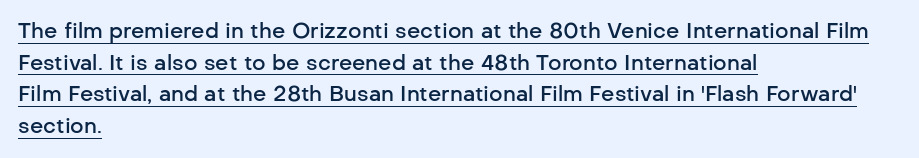
The lettering stays uniformly vertical, giving the passage a roman look. The face used here appears with an underline applied. Nobody touched the tracking dial on this one. A classic flush-left, rag-right setting is used for this passage. The space between consecutive lines is moderate. Look at the stroke-to-counter ratio: somewhat heavy, a semibold.
